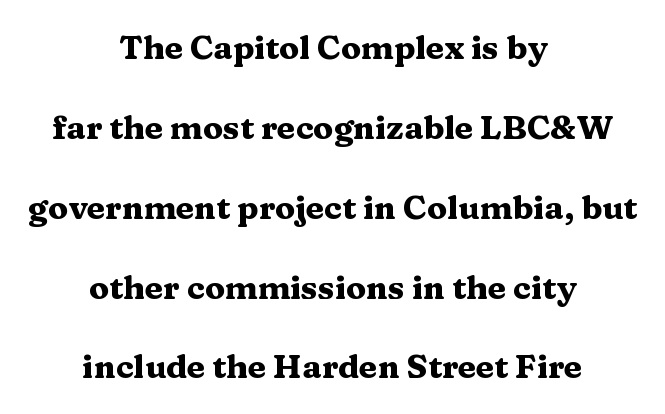
{"serif": "yes", "italic": "no", "bold": "yes", "weight": "heavy", "width": "wide", "stroke_contrast": "medium", "x_height": "medium", "monospaced": "no", "underline": "no", "align": "center", "line_spacing": "loose", "line_spacing_ratio": 2.42, "letter_spacing": "normal", "letter_spacing_em": 0.0, "glyph_px": 33}
